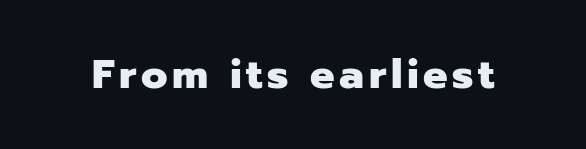
Q: Is the text bold? A: Yes.
Q: Is the text italic (slanted)? A: No, it is upright.
Q: Is the typeface a serif or a sans-serif typeface? A: Sans-serif.
Q: Is the text underlined? A: No.
Q: Width (condensed, normal, or wide)? A: Normal.
Q: Stroke contrast? A: Low.
Q: x-height? A: Medium.
Q: Monospaced? A: No.
